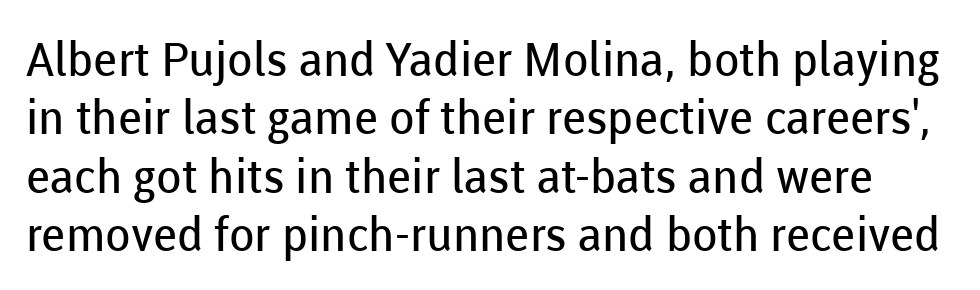
Q: Is the text bold? A: No.
Q: Is the text italic (slanted)? A: No, it is upright.
Q: Is the typeface a serif or a sans-serif typeface? A: Sans-serif.
Q: Is the text underlined? A: No.
Q: Is the spacing between letters normal or unusually wide? A: Normal.
Q: Width (condensed, normal, or wide)? A: Normal.
Q: Stroke contrast? A: Low.
Q: x-height? A: Medium.
Q: Monospaced? A: No.
